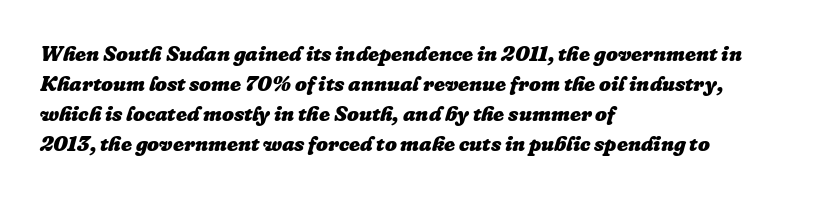
Normally led — the rows are evenly, conventionally spaced. Students, note that the glyphs here touch the page at normal intervals. Caption: bold face, heavy strokes. The ragged edge is on the right, which tells us the setting is flush left. It's the slanting kind of type. A clean baseline with only descenders dipping below it.
